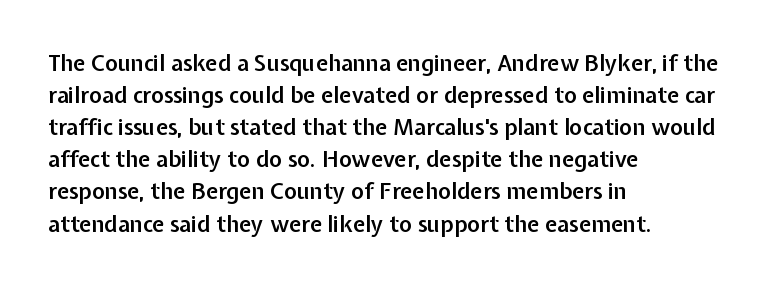
The image shows 22 px text type, upright; set left-aligned, normal line spacing (1.46x), normal letter spacing, not underlined.
